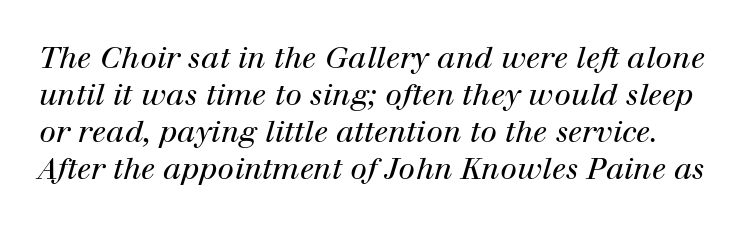
{"serif": "yes", "italic": "yes", "lean": "right", "slant_degrees": 12, "bold": "no", "weight": "regular", "width": "normal", "stroke_contrast": "high", "x_height": "medium", "monospaced": "no", "underline": "no", "line_spacing_ratio": 1.23, "letter_spacing": "normal", "letter_spacing_em": 0.0, "glyph_px": 30}
